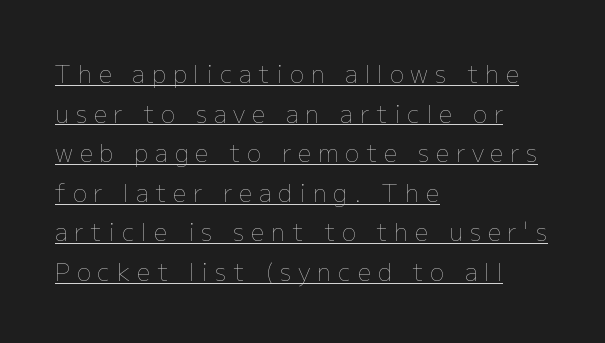
This reads as an unemphasized weight, regular at the heaviest. Underlined type. Ascenders rise straight up at ninety degrees. If you measured baseline to baseline, you'd find a middling distance. Letter spacing: wide. Line starts are locked; line ends wander.
